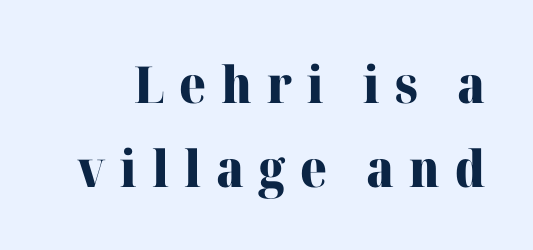
{"serif": "yes", "italic": "no", "bold": "yes", "weight": "heavy", "width": "normal", "stroke_contrast": "high", "x_height": "medium", "monospaced": "no", "underline": "no", "line_spacing": "normal", "line_spacing_ratio": 1.64, "letter_spacing": "wide", "letter_spacing_em": 0.29, "glyph_px": 51}
